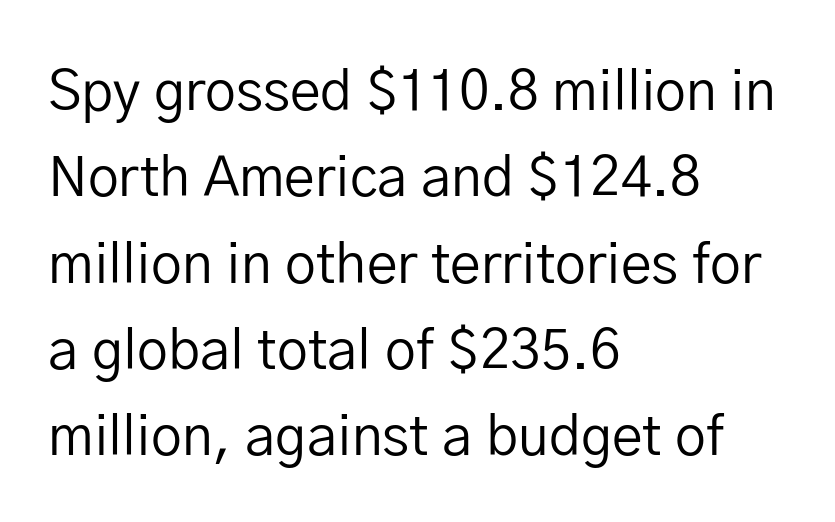
{"serif": "no", "italic": "no", "bold": "no", "weight": "regular", "width": "normal", "stroke_contrast": "low", "x_height": "medium", "monospaced": "no", "underline": "no", "align": "left", "line_spacing": "normal", "line_spacing_ratio": 1.57, "letter_spacing": "normal", "letter_spacing_em": 0.0, "glyph_px": 55}
